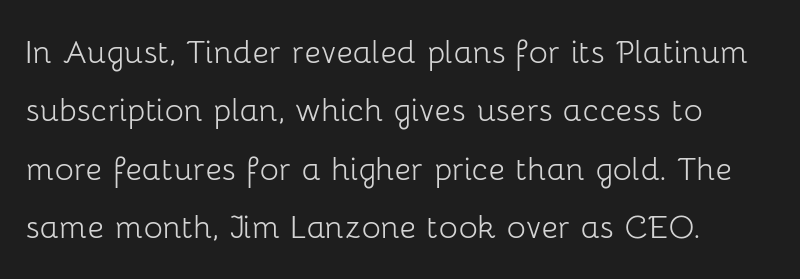
The image shows 40 px light sans-serif type, upright; set normal line spacing (1.46x), normal letter spacing, not underlined; low stroke contrast and a medium x-height.
